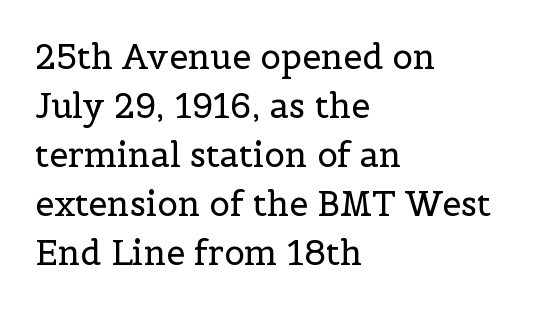
Q: Is the text bold? A: No.
Q: Is the text italic (slanted)? A: No, it is upright.
Q: Is the typeface a serif or a sans-serif typeface? A: Serif.
Q: Is the text underlined? A: No.
Q: How is the paragraph aligned? A: Left-aligned.
Q: Is the spacing between letters normal or unusually wide? A: Normal.
Q: Is the spacing between lines tight, normal or loose? A: Normal.
Q: Width (condensed, normal, or wide)? A: Normal.
Q: x-height? A: Medium.
Q: Monospaced? A: No.
